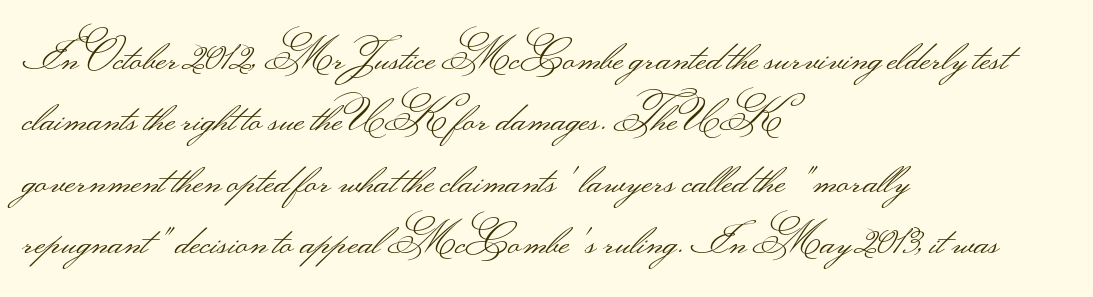
The image shows 42 px light, wide sans-serif type; set left-aligned, normal line spacing (1.46x), normal letter spacing, not underlined; medium stroke contrast.
